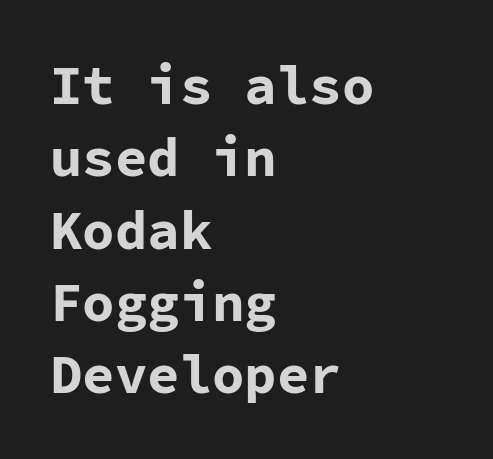
Q: Is the text bold? A: Yes.
Q: Is the text italic (slanted)? A: No, it is upright.
Q: Is the typeface a serif or a sans-serif typeface? A: Sans-serif.
Q: Is the text underlined? A: No.
Q: How is the paragraph aligned? A: Left-aligned.
Q: Is the spacing between letters normal or unusually wide? A: Normal.
Q: Is the spacing between lines tight, normal or loose? A: Normal.
Q: Width (condensed, normal, or wide)? A: Normal.
Q: Stroke contrast? A: Low.
Q: x-height? A: Medium.
Q: Monospaced? A: Yes.
